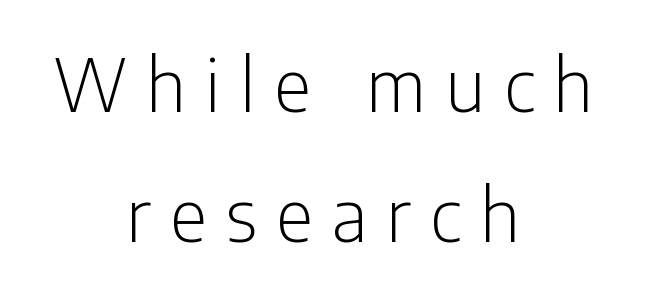
Q: Is the text bold? A: No.
Q: Is the text italic (slanted)? A: No, it is upright.
Q: Is the typeface a serif or a sans-serif typeface? A: Sans-serif.
Q: Is the text underlined? A: No.
Q: How is the paragraph aligned? A: Centered.
Q: Is the spacing between letters normal or unusually wide? A: Unusually wide.
Q: Width (condensed, normal, or wide)? A: Condensed.
Q: Stroke contrast? A: Low.
Q: x-height? A: Medium.
Q: Monospaced? A: No.
